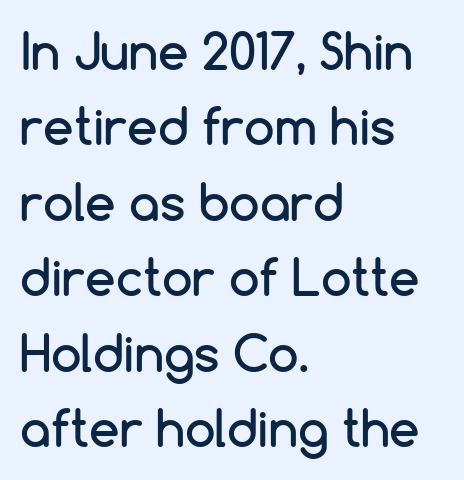
{"serif": "no", "italic": "no", "width": "normal", "stroke_contrast": "low", "x_height": "medium", "monospaced": "no", "underline": "no", "align": "left", "line_spacing": "normal", "line_spacing_ratio": 1.54, "letter_spacing": "normal", "letter_spacing_em": 0.0, "glyph_px": 49}
